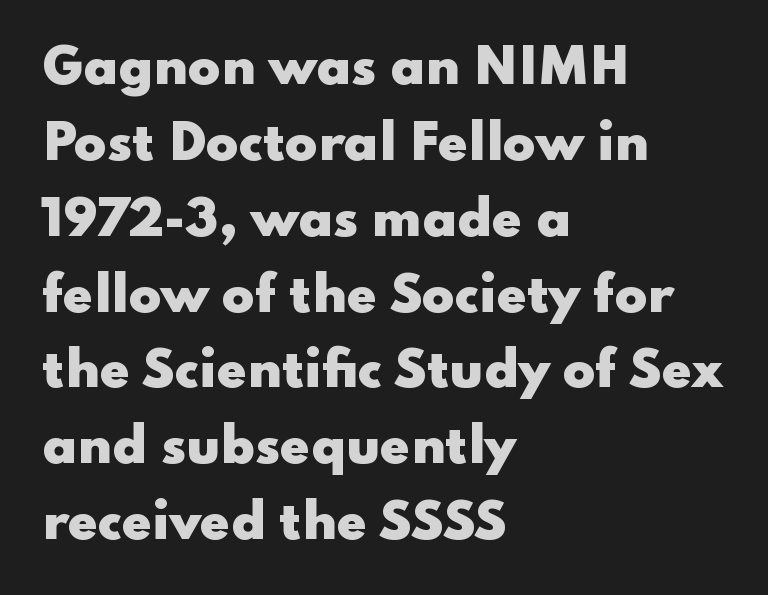
{"serif": "no", "italic": "no", "bold": "yes", "weight": "heavy", "width": "wide", "stroke_contrast": "low", "x_height": "small", "monospaced": "no", "underline": "no", "align": "left", "line_spacing": "normal", "line_spacing_ratio": 1.58, "letter_spacing": "normal", "letter_spacing_em": 0.0, "glyph_px": 48}
